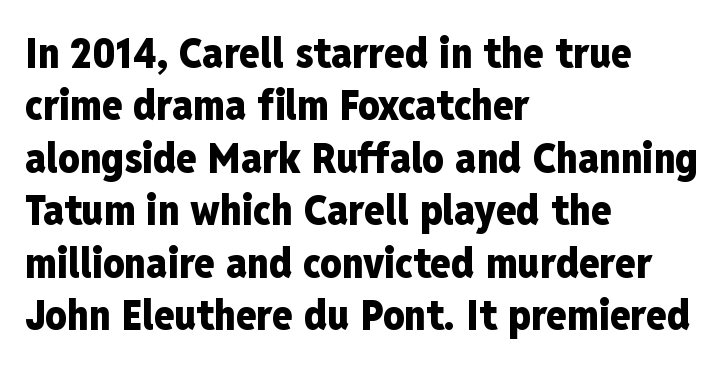
{"serif": "no", "italic": "no", "bold": "yes", "weight": "heavy", "width": "condensed", "stroke_contrast": "low", "x_height": "medium", "monospaced": "no", "underline": "no", "align": "left", "line_spacing": "normal", "line_spacing_ratio": 1.25, "letter_spacing": "normal", "letter_spacing_em": 0.0, "glyph_px": 42}
